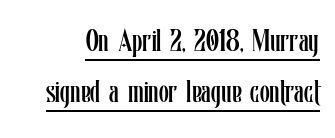
{"italic": "no", "bold": "no", "weight": "regular", "width": "condensed", "stroke_contrast": "low", "x_height": "medium", "monospaced": "no", "underline": "yes", "line_spacing": "normal", "line_spacing_ratio": 1.6, "letter_spacing": "normal", "letter_spacing_em": 0.0, "glyph_px": 32}
